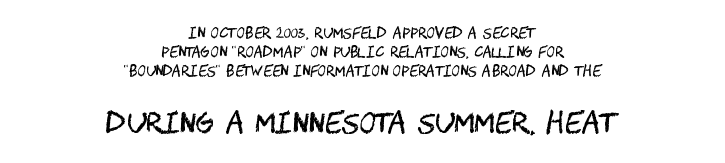
{"serif": "no", "italic": "no", "bold": "no", "weight": "regular", "width": "condensed", "stroke_contrast": "medium", "x_height": "large", "underline": "no", "align": "center", "line_spacing": "normal", "line_spacing_ratio": 1.36, "letter_spacing": "normal", "letter_spacing_em": 0.0, "larger_block": "second", "size_ratio": 2.0, "glyph_px": 28}
